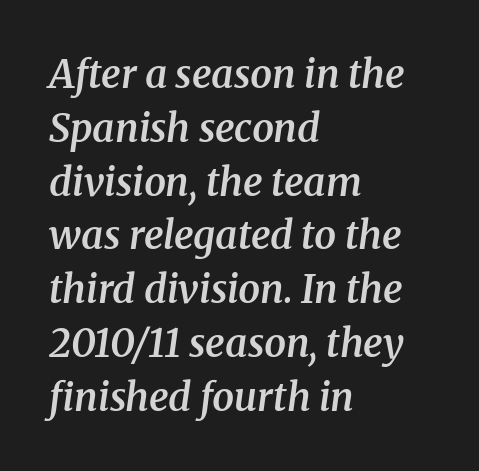
The image shows 39 px semibold serif type, italic (leaning right); set left-aligned, normal line spacing (1.38x), normal letter spacing, not underlined; medium stroke contrast and a medium x-height.
